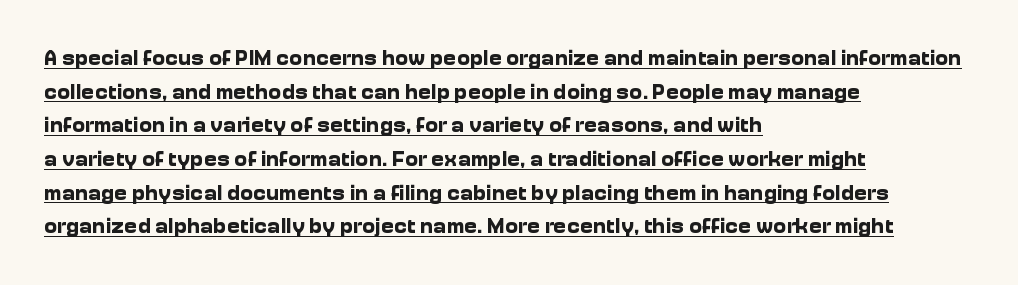
Q: Is the text bold? A: Yes.
Q: Is the text italic (slanted)? A: No, it is upright.
Q: Is the text underlined? A: Yes.
Q: How is the paragraph aligned? A: Left-aligned.
Q: Is the spacing between letters normal or unusually wide? A: Normal.
Q: Is the spacing between lines tight, normal or loose? A: Normal.
